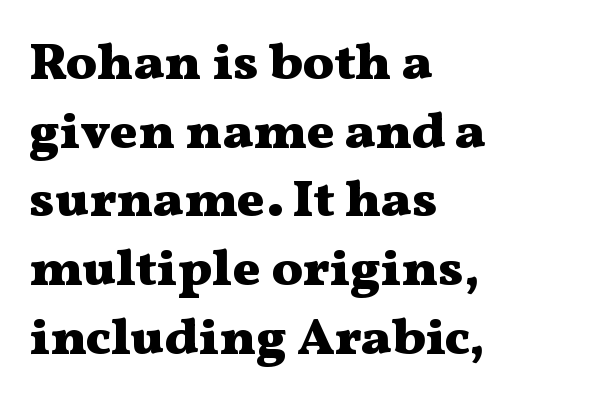
{"serif": "yes", "italic": "no", "bold": "yes", "weight": "heavy", "width": "wide", "stroke_contrast": "medium", "x_height": "medium", "monospaced": "no", "underline": "no", "align": "left", "line_spacing": "normal", "line_spacing_ratio": 1.32, "letter_spacing": "normal", "letter_spacing_em": 0.0, "glyph_px": 52}
